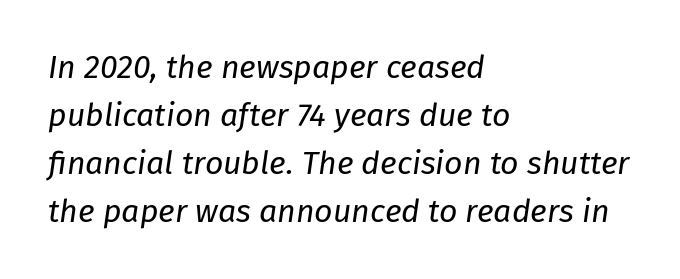
{"italic": "yes", "lean": "right", "slant_degrees": 8, "bold": "no", "weight": "regular", "width": "normal", "stroke_contrast": "low", "x_height": "medium", "monospaced": "no", "underline": "no", "align": "left", "line_spacing": "normal", "line_spacing_ratio": 1.5, "letter_spacing": "normal", "letter_spacing_em": 0.0, "glyph_px": 32}
